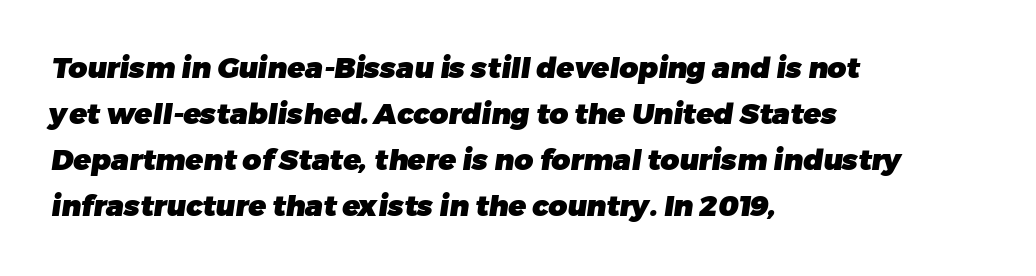
What kind of face is this? One without serifs — a sans. One-word summary of the alignment: left. Spacing verdict: proportional, widths tailored to each character. In terms of leading, this rendering sits right in the middle. A dark, heavy texture on the line: the type is bold. Letter spacing: default.
